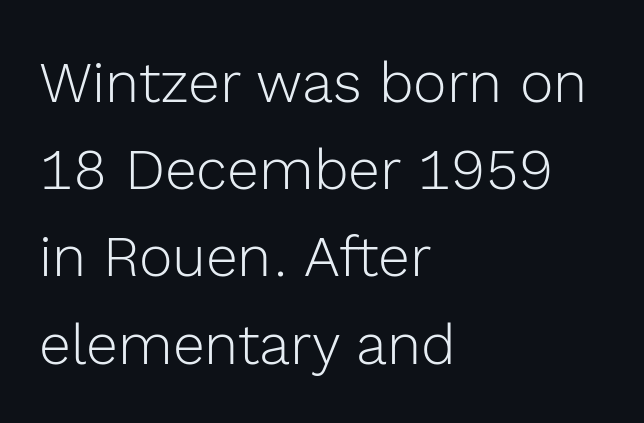
Horizontal alignment here is leftward, the default for most running prose. A typesetter would call this proportional, since set widths differ per character. Characters remain perfectly vertical along every line. This rendering employs a face without finishing strokes, i.e., a sans-serif. Look at the tracking — it's just the regular setting, nothing added. Is the type heavy? It reads as light-to-regular instead.
